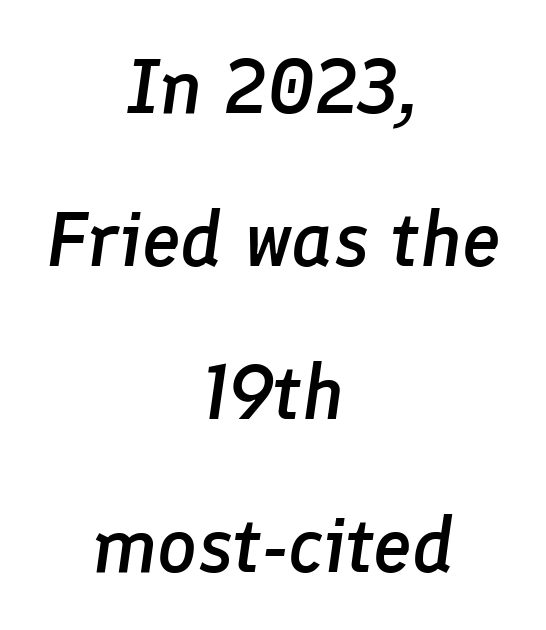
The paragraph has two soft edges and a firm central axis. I'd describe the lettering as semibold — firm but not a full bold. Students, note that the glyphs here touch the page at normal intervals. Unmarked baselines from the first word to the last. Each letter keeps its own natural width here, so spacing adapts to shape. Style check: oblique.
